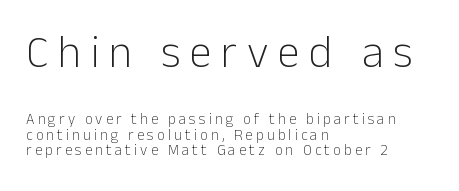
{"serif": "no", "italic": "no", "bold": "no", "weight": "light", "width": "normal", "stroke_contrast": "low", "x_height": "medium", "monospaced": "no", "underline": "no", "align": "left", "line_spacing": "tight", "line_spacing_ratio": 1.06, "letter_spacing": "wide", "letter_spacing_em": 0.21, "larger_block": "first", "size_ratio": 3.0, "glyph_px": 45}
